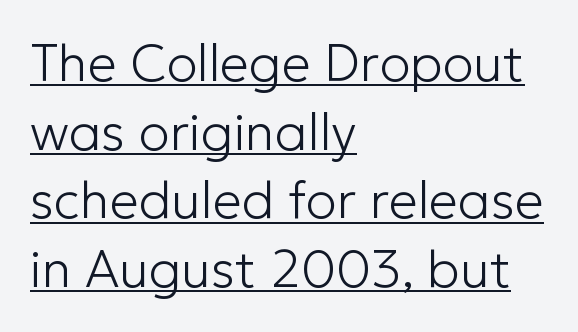
The letters advance in unequal steps, a hallmark of proportional type. Nothing heavy about these letters — not bold at all. The passage shown is underscored from start to finish. The horizontal fit of the characters is conventional and even. Does the leading feel generous? No, just average.
